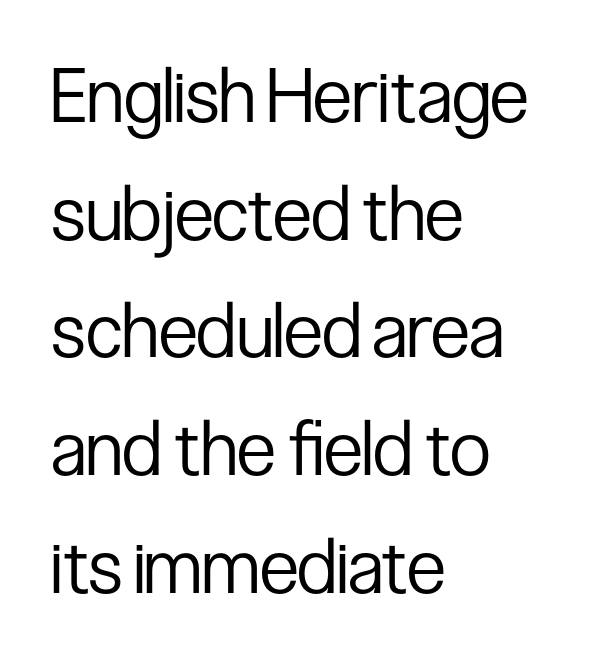
The image shows 75 px regular-weight, condensed sans-serif type, upright; set left-aligned, normal line spacing (1.57x), normal letter spacing, not underlined; low stroke contrast and a medium x-height.
